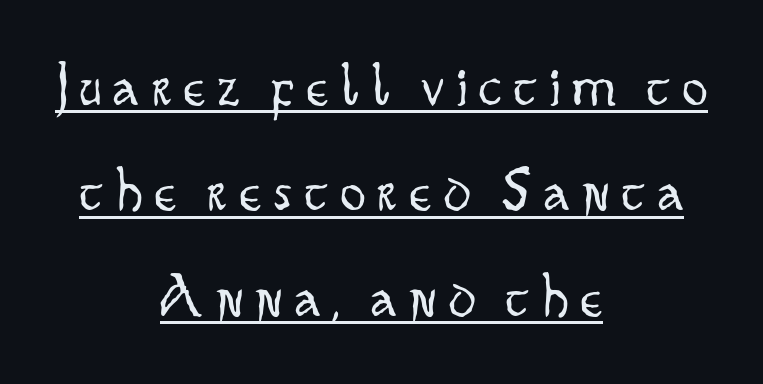
The specimen includes a rule beneath the text block's lines. Someone cranked the tracking dial way up on this one. Leading matches the norm, producing a regular column. Note: no serifs on the glyphs.
